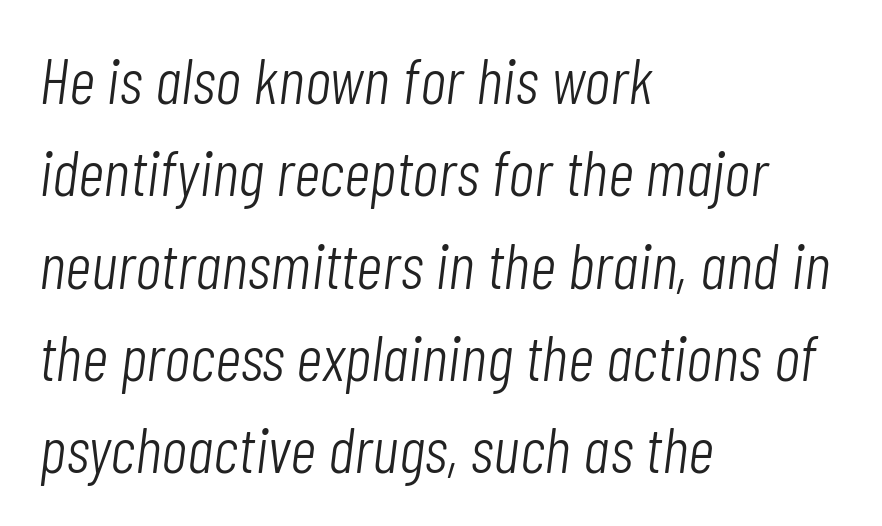
This rendering leaves character spacing at its baseline value. The whole block is typeset with a tilt. This reads as an unemphasized weight, regular at the heaviest. The foot of each line stays bare and open.
